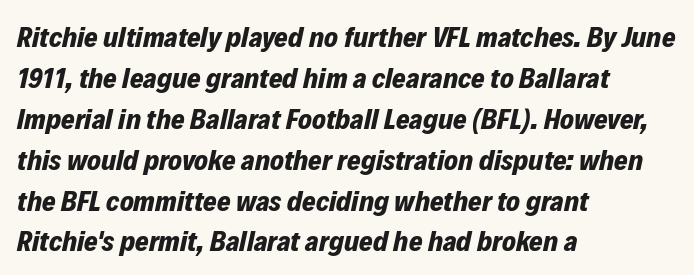
{"italic": "yes", "lean": "right", "slant_degrees": 12, "bold": "yes", "weight": "bold", "width": "normal", "stroke_contrast": "low", "x_height": "medium", "monospaced": "no", "underline": "no", "align": "left", "line_spacing": "normal", "line_spacing_ratio": 1.41, "letter_spacing": "normal", "letter_spacing_em": 0.0, "glyph_px": 29}
